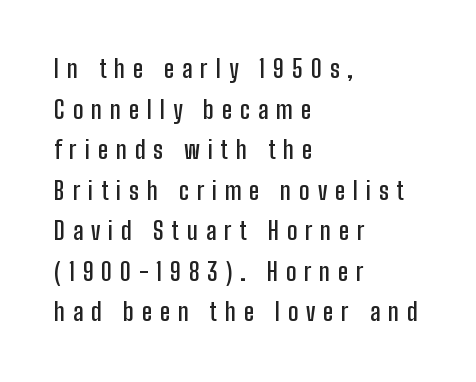
Q: Is the text bold? A: Semi-bold.
Q: Is the text italic (slanted)? A: No, it is upright.
Q: Is the text underlined? A: No.
Q: How is the paragraph aligned? A: Left-aligned.
Q: Is the spacing between letters normal or unusually wide? A: Unusually wide.
Q: Is the spacing between lines tight, normal or loose? A: Normal.
